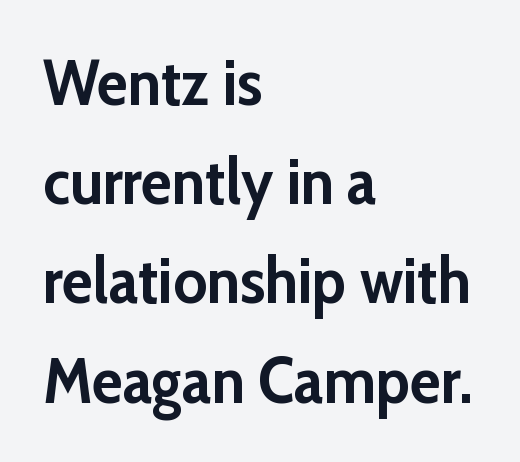
Q: Is the text bold? A: Yes.
Q: Is the text italic (slanted)? A: No, it is upright.
Q: Is the typeface a serif or a sans-serif typeface? A: Sans-serif.
Q: Is the text underlined? A: No.
Q: How is the paragraph aligned? A: Left-aligned.
Q: Is the spacing between letters normal or unusually wide? A: Normal.
Q: Is the spacing between lines tight, normal or loose? A: Normal.
Q: Width (condensed, normal, or wide)? A: Normal.
Q: Stroke contrast? A: Low.
Q: x-height? A: Medium.
Q: Monospaced? A: No.
